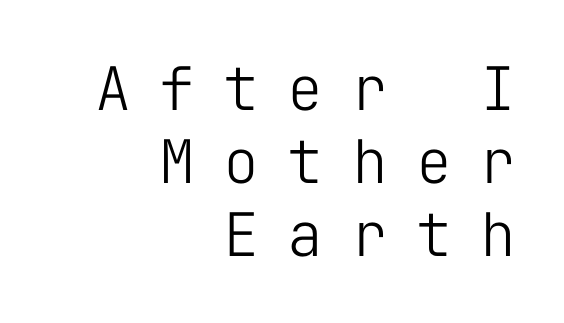
{"serif": "no", "italic": "no", "bold": "no", "weight": "light", "width": "normal", "stroke_contrast": "low", "x_height": "medium", "monospaced": "yes", "underline": "no", "align": "right", "line_spacing_ratio": 1.22, "letter_spacing": "wide", "letter_spacing_em": 0.47, "glyph_px": 60}
